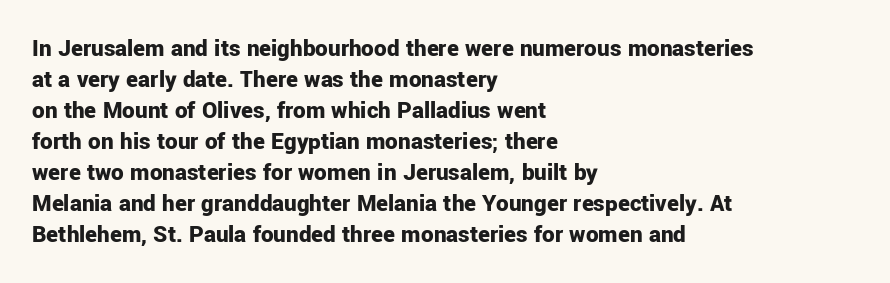
The image shows 25 px bold type, upright; set left-aligned, line spacing 1.24x, normal letter spacing, not underlined.
